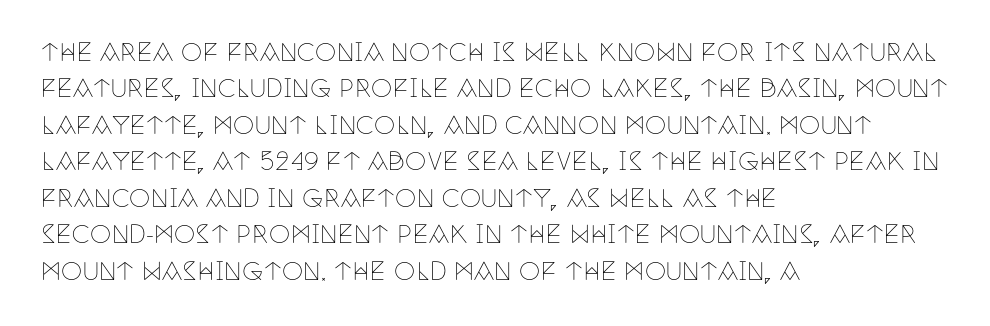
The image shows 24 px text type, upright; set left-aligned, normal line spacing (1.52x), normal letter spacing, not underlined.
